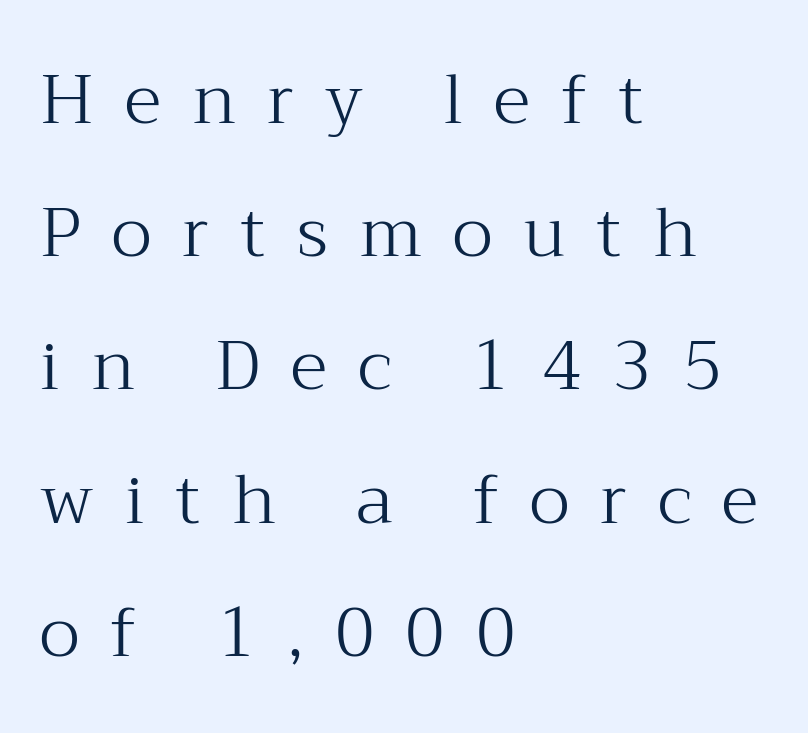
Q: Is the text bold? A: No.
Q: Is the text italic (slanted)? A: No, it is upright.
Q: Is the typeface a serif or a sans-serif typeface? A: Serif.
Q: Is the text underlined? A: No.
Q: How is the paragraph aligned? A: Left-aligned.
Q: Is the spacing between letters normal or unusually wide? A: Unusually wide.
Q: Is the spacing between lines tight, normal or loose? A: Loose.
Q: Width (condensed, normal, or wide)? A: Normal.
Q: Stroke contrast? A: Medium.
Q: x-height? A: Medium.
Q: Monospaced? A: No.
